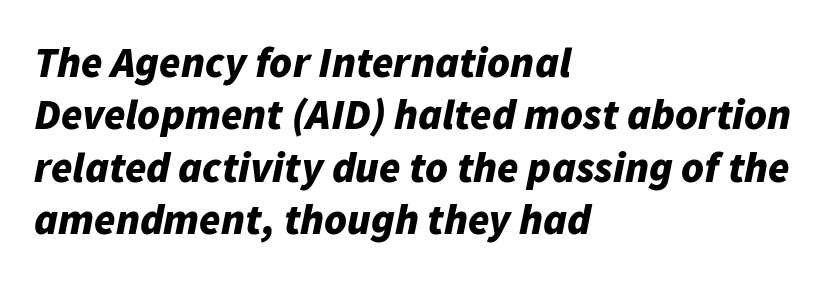
Left-aligned paragraph, ragged on the right. Characters follow at the spacing the type designer built in. Varying glyph widths throughout — classic text-font behaviour. Set as a true bold cut, around the 700 mark. Descenders are the only things crossing below the line. Every character sits at an angle, as italics do.
